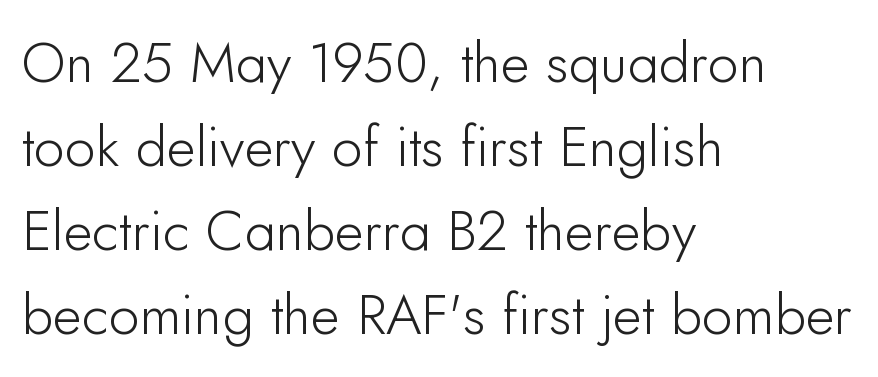
Q: Is the text italic (slanted)? A: No, it is upright.
Q: Is the typeface a serif or a sans-serif typeface? A: Sans-serif.
Q: Is the text underlined? A: No.
Q: How is the paragraph aligned? A: Left-aligned.
Q: Is the spacing between letters normal or unusually wide? A: Normal.
Q: Is the spacing between lines tight, normal or loose? A: Normal.
Q: Width (condensed, normal, or wide)? A: Normal.
Q: Stroke contrast? A: Low.
Q: x-height? A: Small.
Q: Monospaced? A: No.
